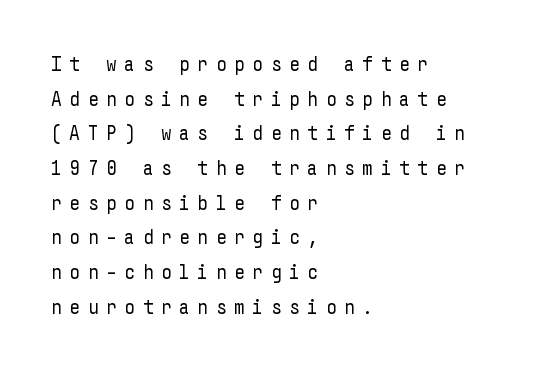
{"italic": "no", "bold": "no", "underline": "no", "align": "left", "line_spacing": "normal", "line_spacing_ratio": 1.65, "letter_spacing": "wide", "letter_spacing_em": 0.36, "glyph_px": 21}
